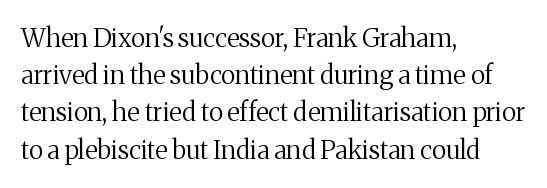
{"italic": "no", "bold": "no", "underline": "no", "align": "left", "line_spacing": "normal", "line_spacing_ratio": 1.43, "letter_spacing": "normal", "letter_spacing_em": 0.0, "glyph_px": 26}
